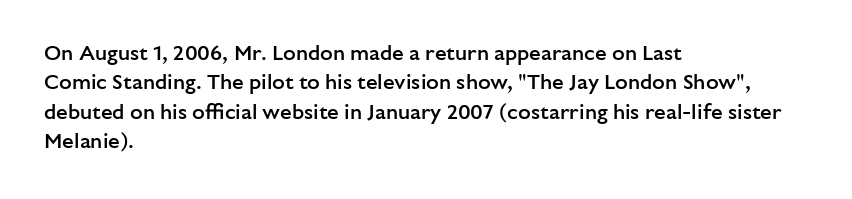
The image shows 21 px text type, upright; set left-aligned, normal line spacing (1.4x), normal letter spacing, not underlined.
